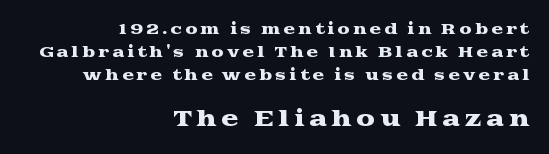
{"italic": "no", "underline": "no", "align": "right", "line_spacing": "normal", "line_spacing_ratio": 1.65, "letter_spacing": "wide", "letter_spacing_em": 0.21, "larger_block": "second", "size_ratio": 1.5, "glyph_px": 21}
